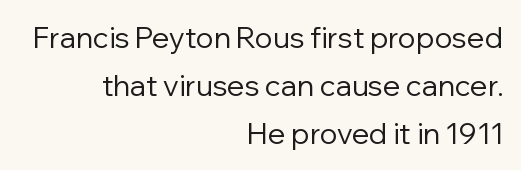
Grotesque or geometric, the face here clearly has no serifs. These lines stack with their right ends in a neat column. Here the designer chose a conventional face with non-uniform glyph widths. Is this a heavy cut? Hardly; it is regular or lighter. Inter-character spacing is left at the font's built-in metrics. How would I describe the line gaps? Plain and ordinary.
